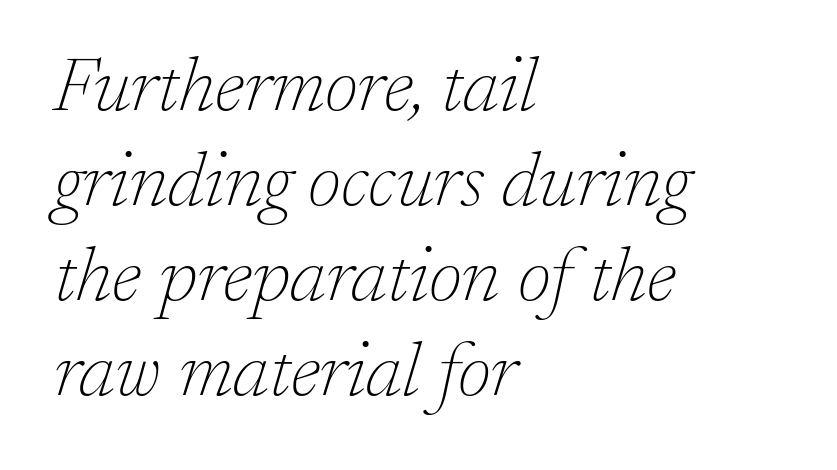
There is no visible air inserted between adjacent glyphs. You could not count columns in this text — the font is proportionally spaced. The letters are slanted; this is an italic face. The face looks like a standard text weight, possibly lighter. The designer left line spacing at the default. Nobody drew a line under any word here.
